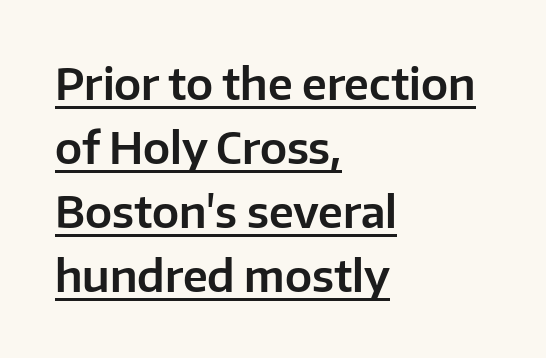
Q: Is the text italic (slanted)? A: No, it is upright.
Q: Is the typeface a serif or a sans-serif typeface? A: Sans-serif.
Q: Is the text underlined? A: Yes.
Q: How is the paragraph aligned? A: Left-aligned.
Q: Is the spacing between letters normal or unusually wide? A: Normal.
Q: Is the spacing between lines tight, normal or loose? A: Normal.
Q: Width (condensed, normal, or wide)? A: Normal.
Q: Stroke contrast? A: Low.
Q: x-height? A: Medium.
Q: Monospaced? A: No.
